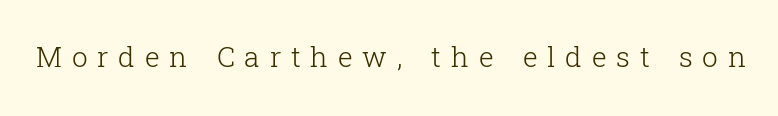
Q: Is the text bold? A: No.
Q: Is the text italic (slanted)? A: No, it is upright.
Q: Is the typeface a serif or a sans-serif typeface? A: Serif.
Q: Is the text underlined? A: No.
Q: Is the spacing between letters normal or unusually wide? A: Unusually wide.
Q: Width (condensed, normal, or wide)? A: Normal.
Q: Stroke contrast? A: Low.
Q: x-height? A: Medium.
Q: Monospaced? A: No.
